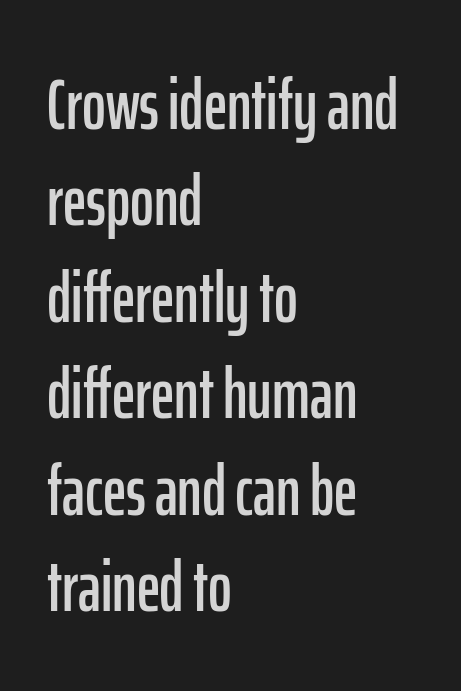
{"serif": "no", "italic": "no", "width": "condensed", "stroke_contrast": "low", "x_height": "medium", "monospaced": "no", "underline": "no", "align": "left", "line_spacing": "normal", "line_spacing_ratio": 1.34, "letter_spacing": "normal", "letter_spacing_em": 0.0, "glyph_px": 72}
